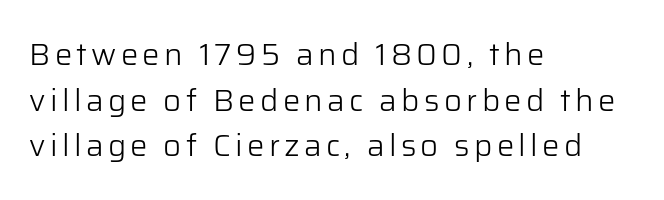
The rendering uses a moderate line-height, typical for paragraphs. Decoration check: the copy has no underline. Varying glyph widths throughout — classic text-font behaviour. Unlike a traditional serif, this face leaves its strokes unadorned. The rendering anchors every line to the left-hand side. Nothing heavy about these letters — not bold at all.
